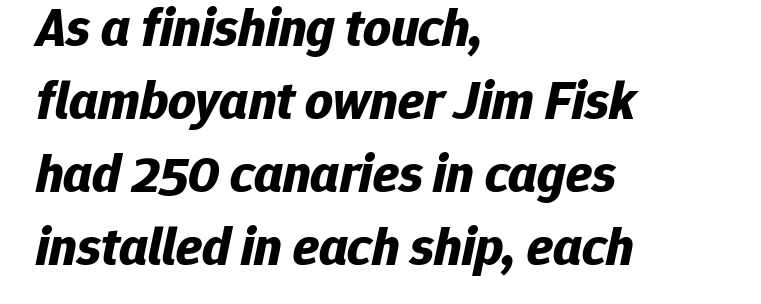
{"italic": "yes", "lean": "right", "slant_degrees": 12, "bold": "yes", "weight": "bold", "width": "normal", "stroke_contrast": "low", "x_height": "medium", "monospaced": "no", "underline": "no", "align": "left", "line_spacing": "normal", "line_spacing_ratio": 1.35, "letter_spacing": "normal", "letter_spacing_em": 0.0, "glyph_px": 54}
